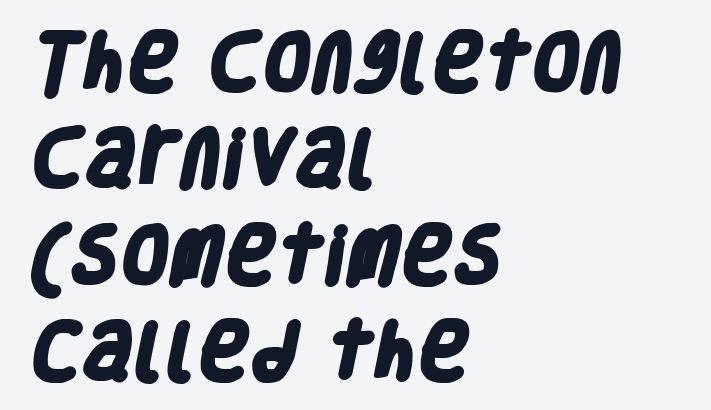
Q: Is the text bold? A: Yes.
Q: Is the typeface a serif or a sans-serif typeface? A: Sans-serif.
Q: Is the text underlined? A: No.
Q: How is the paragraph aligned? A: Left-aligned.
Q: Is the spacing between letters normal or unusually wide? A: Normal.
Q: Is the spacing between lines tight, normal or loose? A: Normal.
Q: Width (condensed, normal, or wide)? A: Condensed.
Q: Stroke contrast? A: Low.
Q: x-height? A: Large.
Q: Monospaced? A: No.
